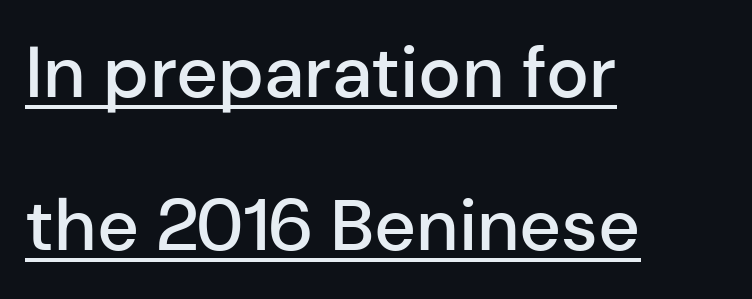
Q: Is the text bold? A: Semi-bold.
Q: Is the text italic (slanted)? A: No, it is upright.
Q: Is the typeface a serif or a sans-serif typeface? A: Sans-serif.
Q: Is the text underlined? A: Yes.
Q: How is the paragraph aligned? A: Left-aligned.
Q: Is the spacing between letters normal or unusually wide? A: Normal.
Q: Is the spacing between lines tight, normal or loose? A: Loose.
Q: Width (condensed, normal, or wide)? A: Normal.
Q: Stroke contrast? A: Low.
Q: x-height? A: Medium.
Q: Monospaced? A: No.
